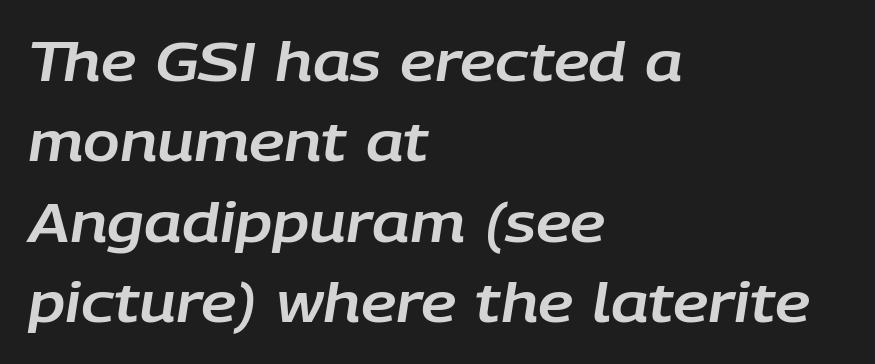
{"italic": "yes", "lean": "right", "slant_degrees": 9, "width": "normal", "stroke_contrast": "low", "x_height": "large", "monospaced": "no", "underline": "no", "align": "left", "line_spacing": "normal", "line_spacing_ratio": 1.49, "letter_spacing": "normal", "letter_spacing_em": 0.0, "glyph_px": 54}
